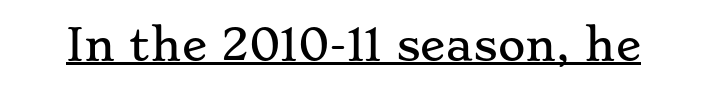
{"serif": "yes", "italic": "no", "width": "wide", "stroke_contrast": "low", "x_height": "small", "monospaced": "no", "underline": "yes", "letter_spacing": "normal", "letter_spacing_em": 0.0, "glyph_px": 42}
